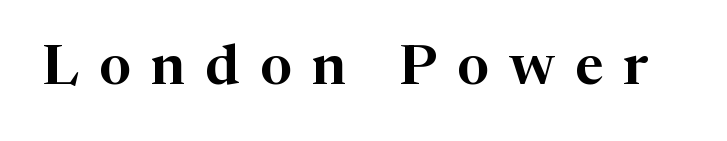
The image shows 56 px serif type, upright; set unusually wide letter spacing (+0.36 em), not underlined; high stroke contrast and a medium x-height.
